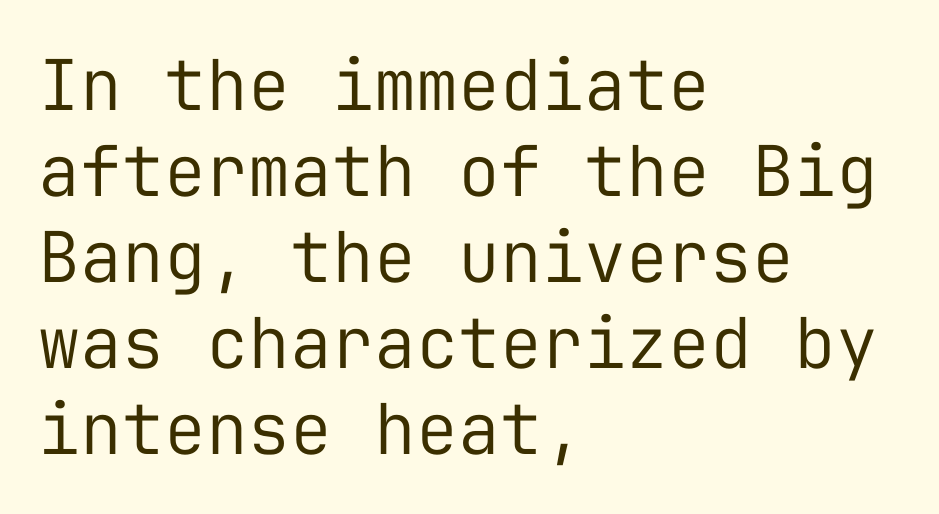
The image shows 70 px regular-weight sans-serif type, upright, monospaced; set left-aligned, line spacing 1.23x, normal letter spacing, not underlined; low stroke contrast and a medium x-height.
